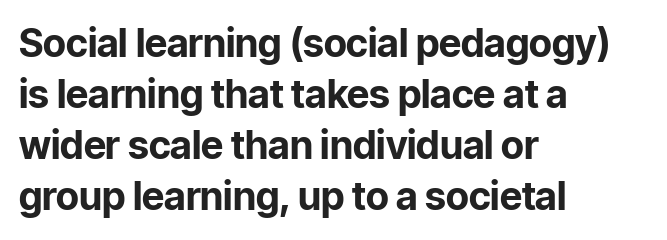
Which margin do the lines hug? The left one — the right edge is uneven. Varying glyph widths throughout — classic text-font behaviour. The specimen omits any rule beneath the text block's lines. Notice how descenders clear the ascenders below comfortably — that's standard leading.
